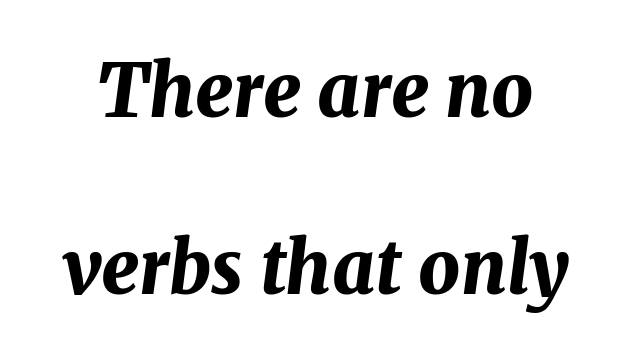
{"italic": "yes", "lean": "right", "slant_degrees": 7, "bold": "yes", "weight": "bold", "width": "normal", "stroke_contrast": "medium", "x_height": "medium", "monospaced": "no", "underline": "no", "line_spacing": "loose", "line_spacing_ratio": 2.42, "letter_spacing": "normal", "letter_spacing_em": 0.0, "glyph_px": 73}
